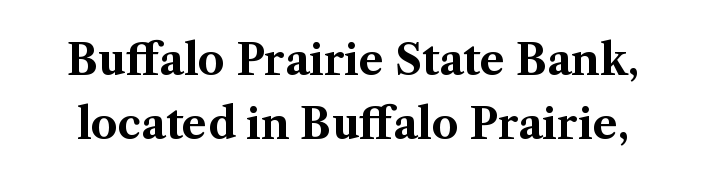
The face used here has the dense, thick strokes of a bold. Look at the tracking — it's just the regular setting, nothing added. The rendering uses natural spacing where letterforms have individual widths. Horizontal bands of white between lines are of average thickness. The passage shown is not underscored anywhere. Italic: no, the glyphs are upright roman.
